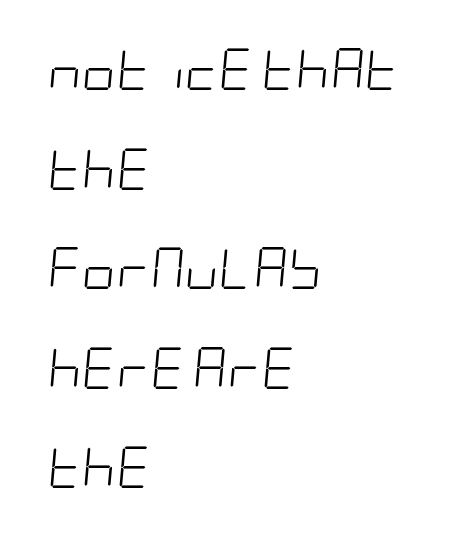
{"italic": "yes", "lean": "right", "slant_degrees": 5, "bold": "no", "weight": "light", "width": "condensed", "stroke_contrast": "low", "x_height": "large", "underline": "no", "align": "left", "line_spacing": "loose", "line_spacing_ratio": 2.37, "letter_spacing": "normal", "letter_spacing_em": 0.0, "glyph_px": 42}
